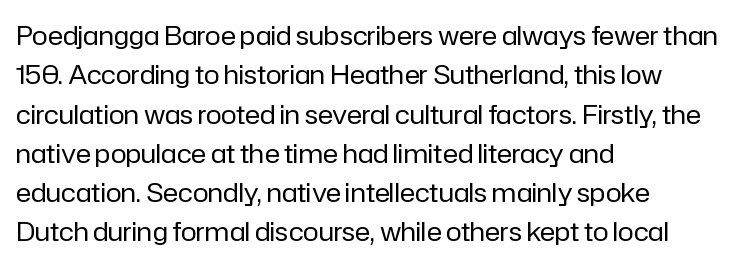
{"italic": "no", "bold": "no", "underline": "no", "align": "left", "line_spacing": "normal", "line_spacing_ratio": 1.51, "letter_spacing": "normal", "letter_spacing_em": 0.0, "glyph_px": 26}
